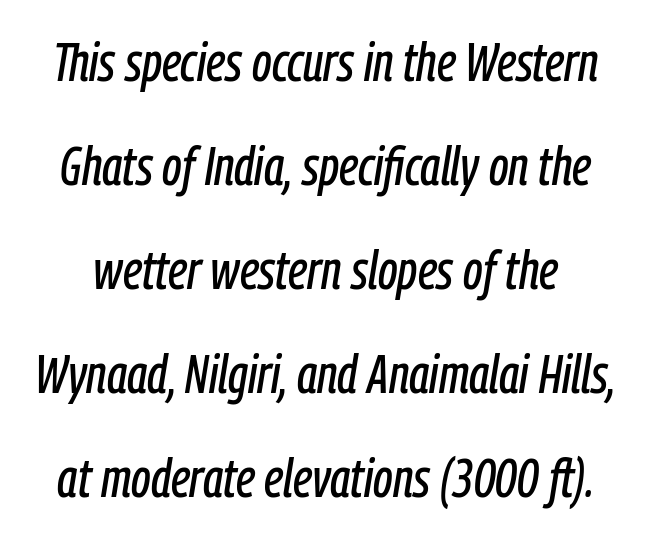
Italic? Definitely — the glyphs are oblique. The face used here is rendered with its standard letterfit. Think of a printed novel: that variable character pitch is what you see here. Descenders hang freely into open space.
